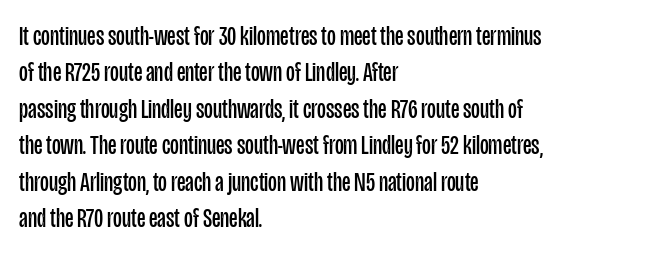
Upright lettering throughout. Reading down the column, the eye jumps a familiar distance to each next line. The typesetting does not lean heavy: it is not bold. Horizontal alignment here is leftward, the default for most running prose. The space directly below the letters is spotless. Glyph-to-glyph distance matches everyday printed text.
